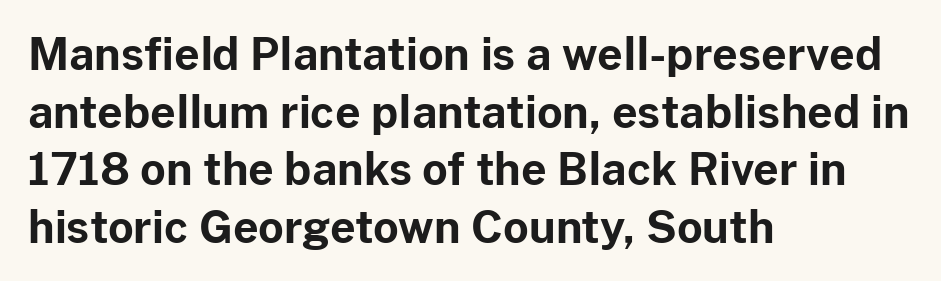
The image shows 44 px bold sans-serif type, upright; set left-aligned, normal line spacing (1.31x), normal letter spacing, not underlined; low stroke contrast and a medium x-height.
